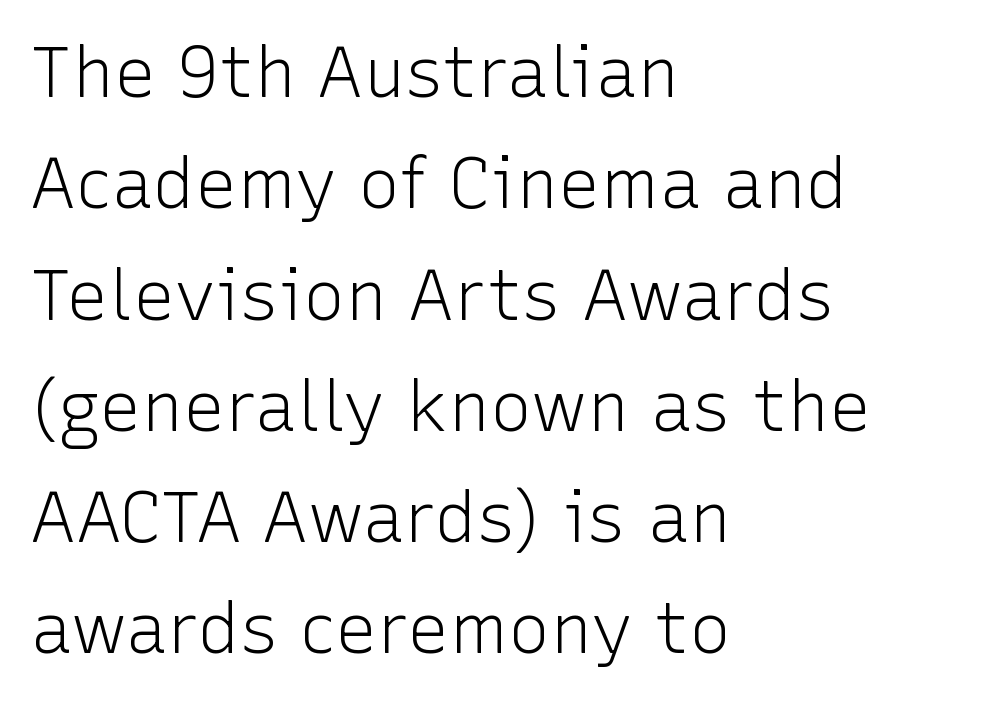
Q: Is the text bold? A: No.
Q: Is the text italic (slanted)? A: No, it is upright.
Q: Is the typeface a serif or a sans-serif typeface? A: Sans-serif.
Q: Is the text underlined? A: No.
Q: How is the paragraph aligned? A: Left-aligned.
Q: Is the spacing between letters normal or unusually wide? A: Normal.
Q: Is the spacing between lines tight, normal or loose? A: Normal.
Q: Width (condensed, normal, or wide)? A: Normal.
Q: Stroke contrast? A: Low.
Q: x-height? A: Medium.
Q: Monospaced? A: No.
